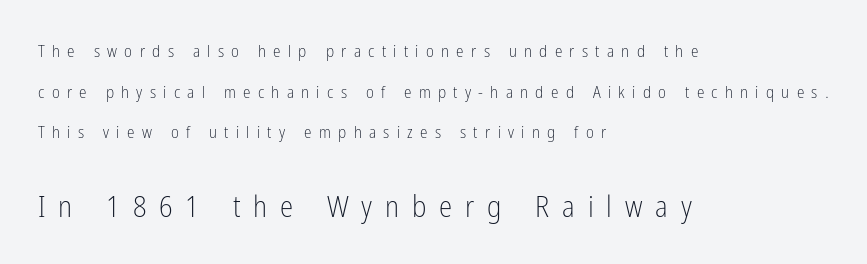
The image shows 30 px light, condensed sans-serif type, upright; set left-aligned, loose line spacing (2.39x), unusually wide letter spacing (+0.43 em), not underlined; the second (bottom) block is 1.76x larger; low stroke contrast and a medium x-height.
